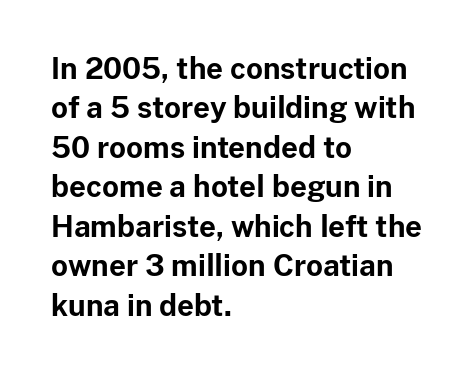
Q: Is the text bold? A: Yes.
Q: Is the text italic (slanted)? A: No, it is upright.
Q: Is the typeface a serif or a sans-serif typeface? A: Sans-serif.
Q: Is the text underlined? A: No.
Q: How is the paragraph aligned? A: Left-aligned.
Q: Is the spacing between letters normal or unusually wide? A: Normal.
Q: Is the spacing between lines tight, normal or loose? A: Normal.
Q: Width (condensed, normal, or wide)? A: Normal.
Q: Stroke contrast? A: Low.
Q: x-height? A: Medium.
Q: Monospaced? A: No.
